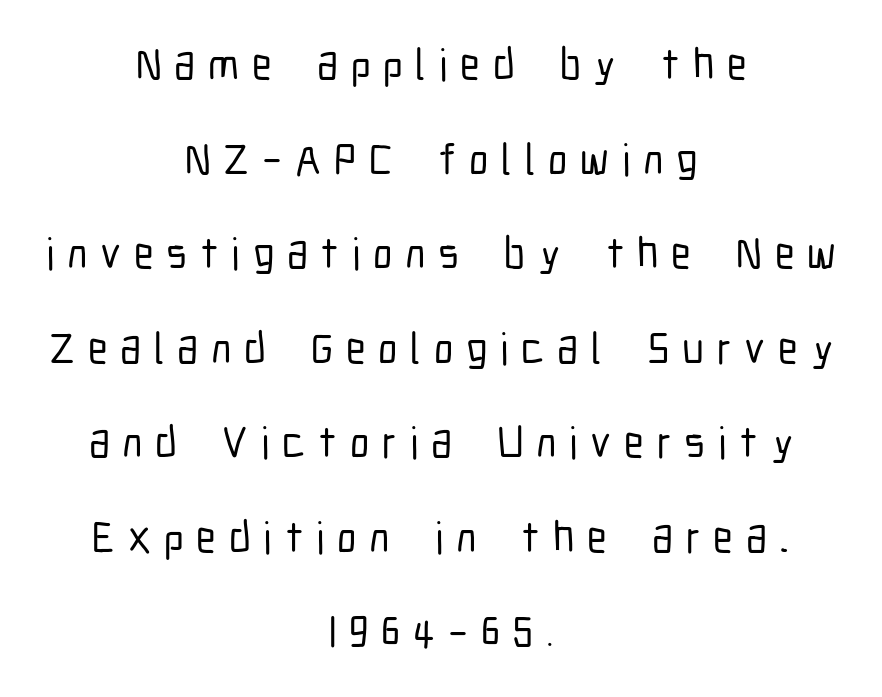
A clean baseline with only descenders dipping below it. The leading is generous, giving the passage an open texture. The text was rendered using a sans face with plain stroke endings. This sample has the flowing, uneven cadence of proportional lettering. Substantial extra tracking has been applied to these lines.
